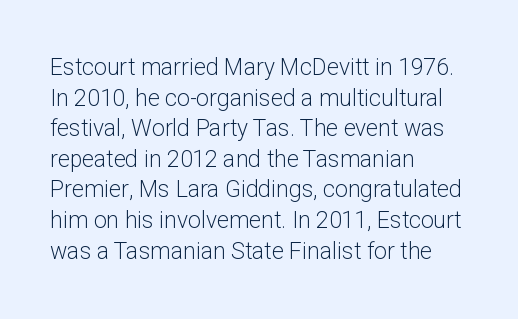
The image shows 23 px text type, upright; set left-aligned, normal line spacing (1.33x), normal letter spacing, not underlined.
